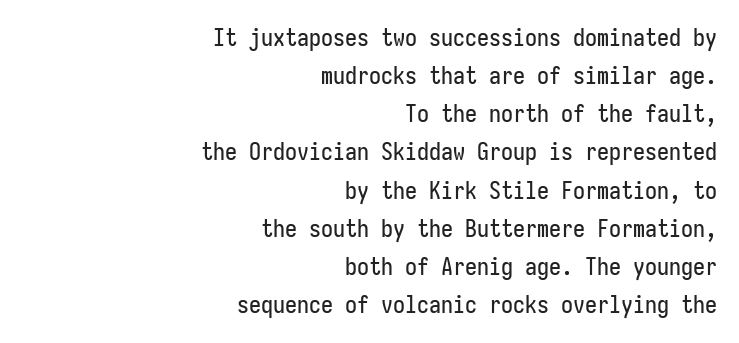
Look at the tracking — it's just the regular setting, nothing added. This rendering uses right alignment, leaving the left contour irregular. Tall strokes in this sample are plumb rather than angled. Rule under the text: the space is simply empty. A normal amount of white space separates one row of letters from the next.
